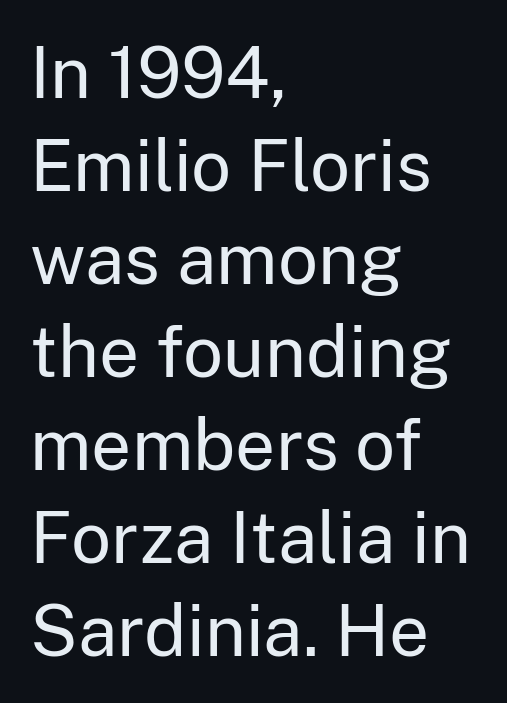
Q: Is the text bold? A: No.
Q: Is the text italic (slanted)? A: No, it is upright.
Q: Is the typeface a serif or a sans-serif typeface? A: Sans-serif.
Q: Is the text underlined? A: No.
Q: How is the paragraph aligned? A: Left-aligned.
Q: Is the spacing between letters normal or unusually wide? A: Normal.
Q: Is the spacing between lines tight, normal or loose? A: Normal.
Q: Width (condensed, normal, or wide)? A: Normal.
Q: Stroke contrast? A: Low.
Q: x-height? A: Medium.
Q: Monospaced? A: No.
